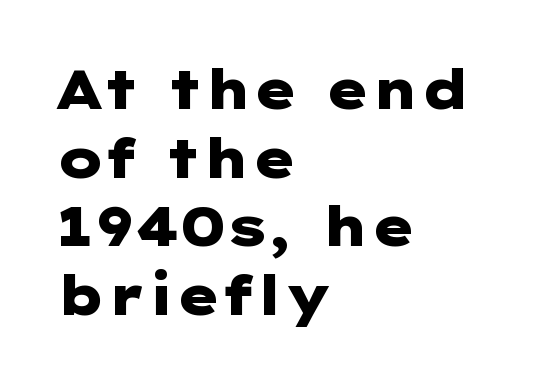
Q: Is the text bold? A: Yes.
Q: Is the text italic (slanted)? A: No, it is upright.
Q: Is the typeface a serif or a sans-serif typeface? A: Sans-serif.
Q: Is the text underlined? A: No.
Q: How is the paragraph aligned? A: Left-aligned.
Q: Is the spacing between letters normal or unusually wide? A: Normal.
Q: Is the spacing between lines tight, normal or loose? A: Normal.
Q: Width (condensed, normal, or wide)? A: Wide.
Q: Stroke contrast? A: Low.
Q: x-height? A: Medium.
